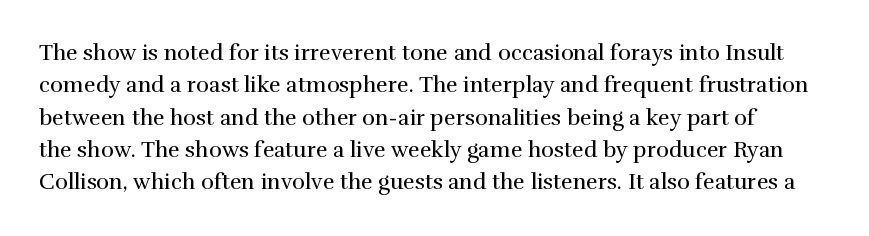
The image shows 22 px text type, upright; set normal line spacing (1.47x), normal letter spacing, not underlined.
